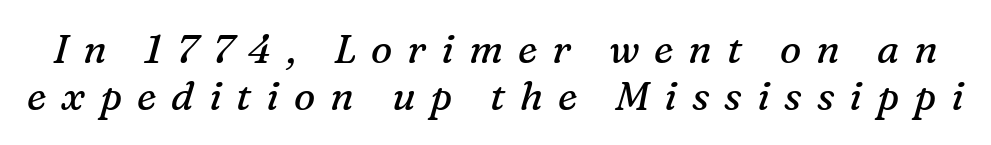
The image shows 40 px regular-weight serif type, italic (leaning right); set line spacing 1.18x, unusually wide letter spacing (+0.37 em), not underlined; medium stroke contrast and a medium x-height.
